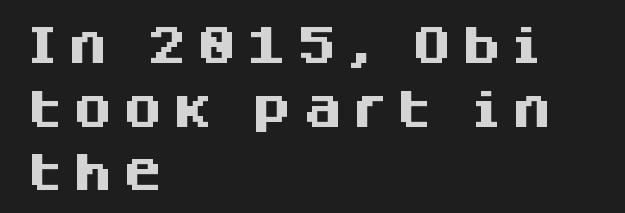
The image shows 41 px heavy sans-serif type, upright; set left-aligned, normal line spacing (1.55x), unusually wide letter spacing (+0.22 em), not underlined; medium stroke contrast and a large x-height.
